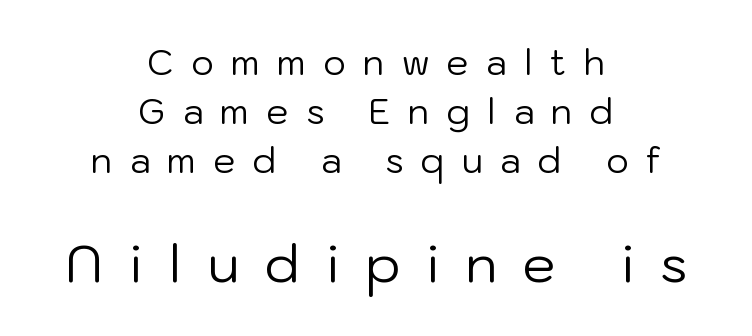
The image shows 52 px regular-weight sans-serif type, upright; set centered, normal line spacing (1.4x), unusually wide letter spacing (+0.5 em), not underlined; the second (bottom) block is 1.49x larger; low stroke contrast and a medium x-height.
